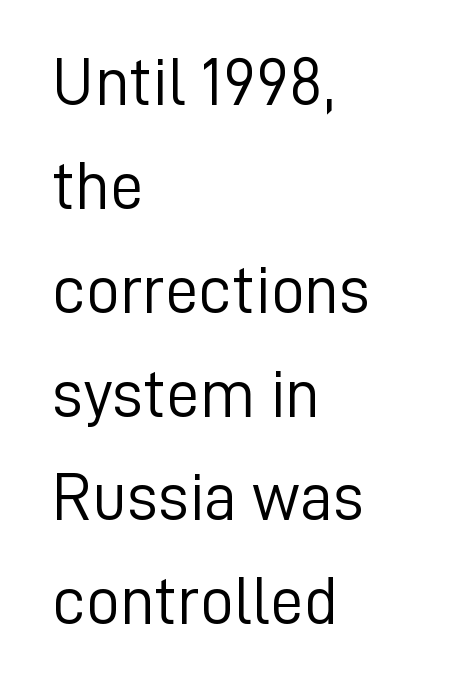
The zone under the glyphs is completely vacant. If you drew a line through each stem, it would be perfectly vertical. Nobody touched the tracking dial on this one. Weight: not bold — regular or lighter. Regarding serifs, this sample does without them. The vertical gap from one line to the next is medium.
